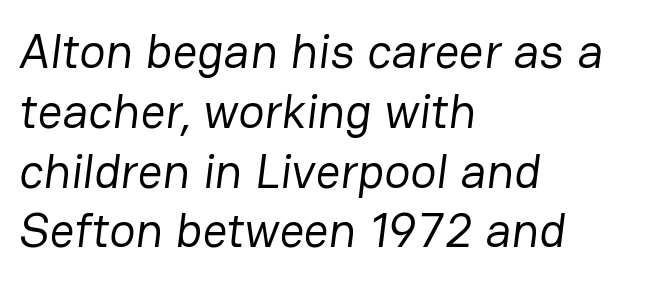
Summary of weight: not heavy and not bold. No feet cap the strokes, marking this as sans-serif type. Quick note: underline off. Each line starts at the same left margin while the right side varies.
